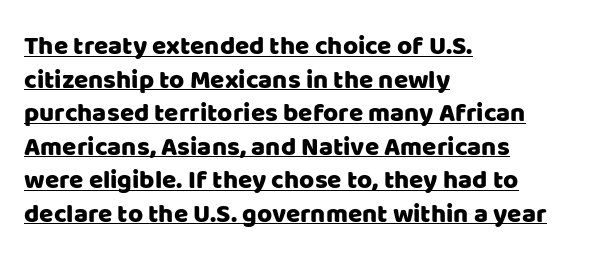
Q: Is the text italic (slanted)? A: No, it is upright.
Q: Is the text underlined? A: Yes.
Q: How is the paragraph aligned? A: Left-aligned.
Q: Is the spacing between letters normal or unusually wide? A: Normal.
Q: Is the spacing between lines tight, normal or loose? A: Normal.
